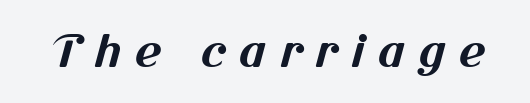
The typeface chosen for these lines omits serifs. The sample has been set heavy, in full bold. The passage shown is typed in a proportional face where columns would drift. You could only call the tracking loose — the letters float apart. Decoration check: the copy has no underline.
